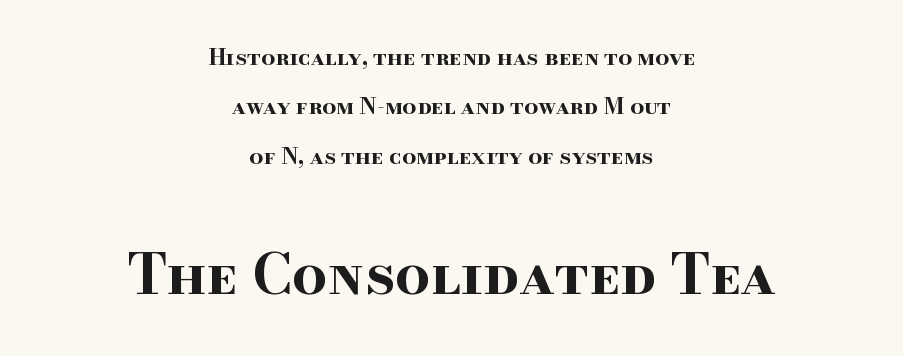
The image shows 55 px bold, wide serif type, upright; set centered, loose line spacing (2.24x), normal letter spacing, not underlined; the second (bottom) block is 2.5x larger; high stroke contrast and a small x-height.
